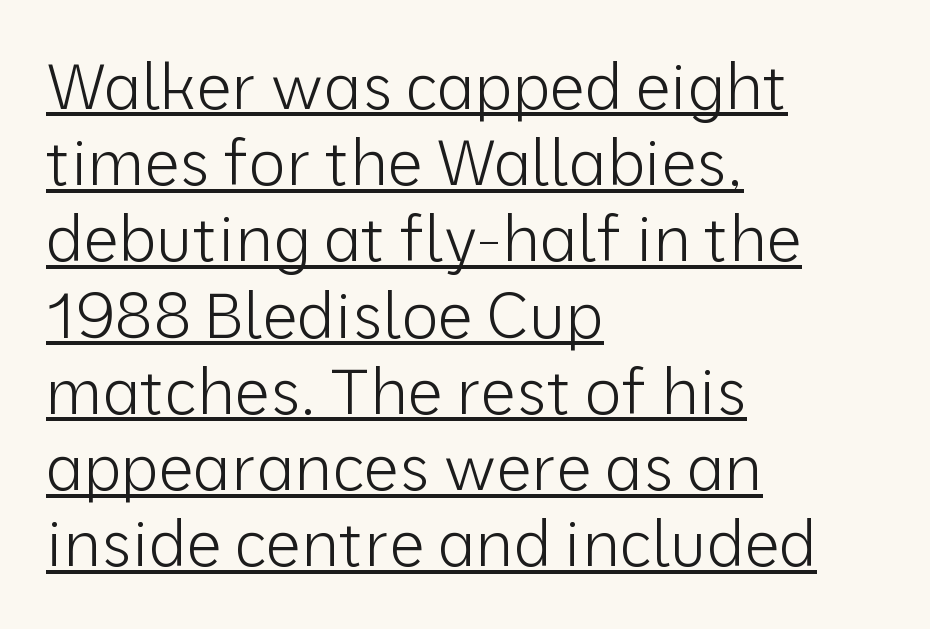
The image shows 63 px light sans-serif type, upright; set left-aligned, line spacing 1.21x, normal letter spacing, underlined; low stroke contrast and a medium x-height.
